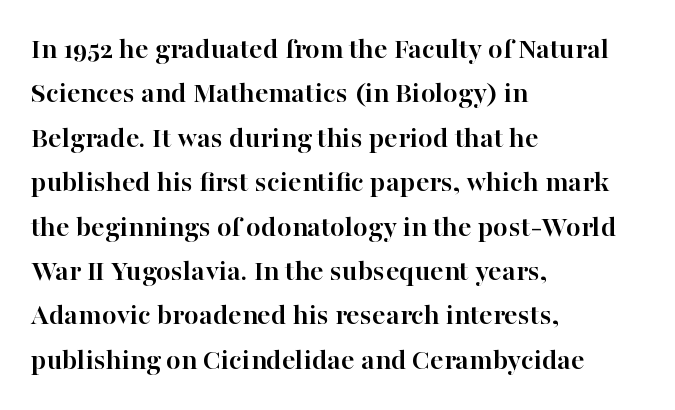
{"serif": "yes", "italic": "no", "bold": "yes", "weight": "semibold", "width": "normal", "stroke_contrast": "high", "x_height": "medium", "monospaced": "no", "underline": "no", "align": "left", "line_spacing": "normal", "line_spacing_ratio": 1.48, "letter_spacing": "normal", "letter_spacing_em": 0.0, "glyph_px": 30}
